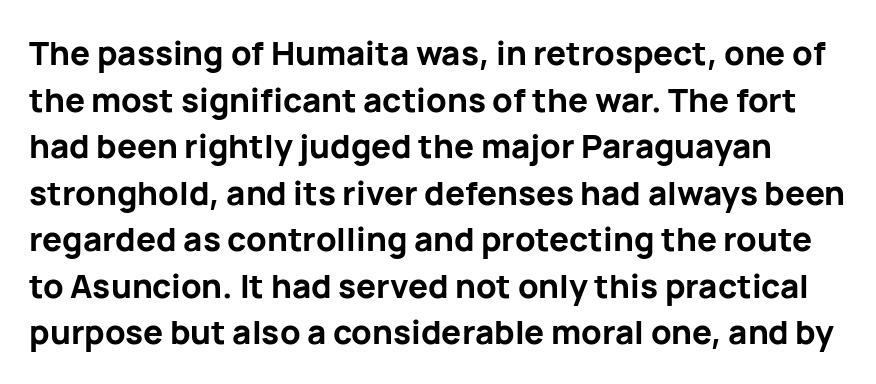
Glance below the letters and you will spot only blank space. Looks like regular typesetting: each glyph gets only the width it needs. Vertically, the passage feels balanced, rows spaced as you'd expect. Plenty of ink on the page — the face is bold.
